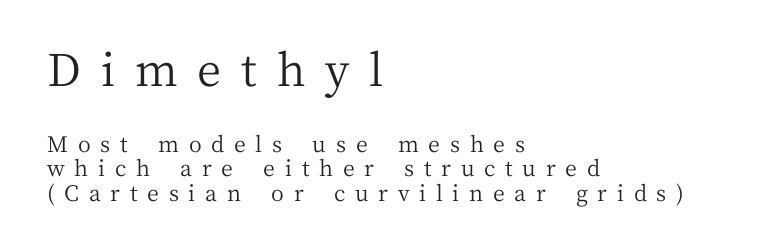
Top chunk: large. Bottom chunk: small. Does the lettering tilt? It doesn't — this is upright. The passage is arranged the way most books set body copy — flush left. The space between consecutive lines is stingy.
